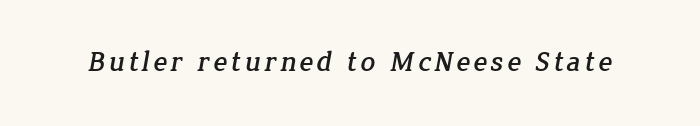
Q: Is the typeface a serif or a sans-serif typeface? A: Serif.
Q: Is the text underlined? A: No.
Q: Width (condensed, normal, or wide)? A: Normal.
Q: Stroke contrast? A: Low.
Q: x-height? A: Medium.
Q: Monospaced? A: No.
